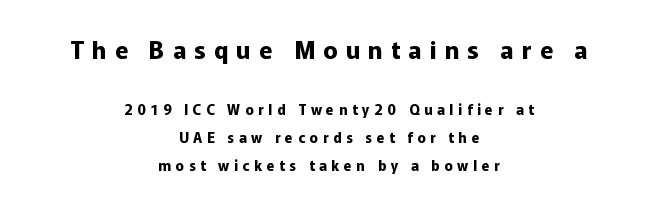
This rendering uses center alignment, leaving both contours irregular but symmetric. Horizontal bands of white between lines are thick stripes. Words float on clear page, feet unadorned. The lettering stays uniformly vertical, giving the passage a roman look. The strokes are fattened all the way to bold. Here the first block reads like a headline and the second like body copy.
